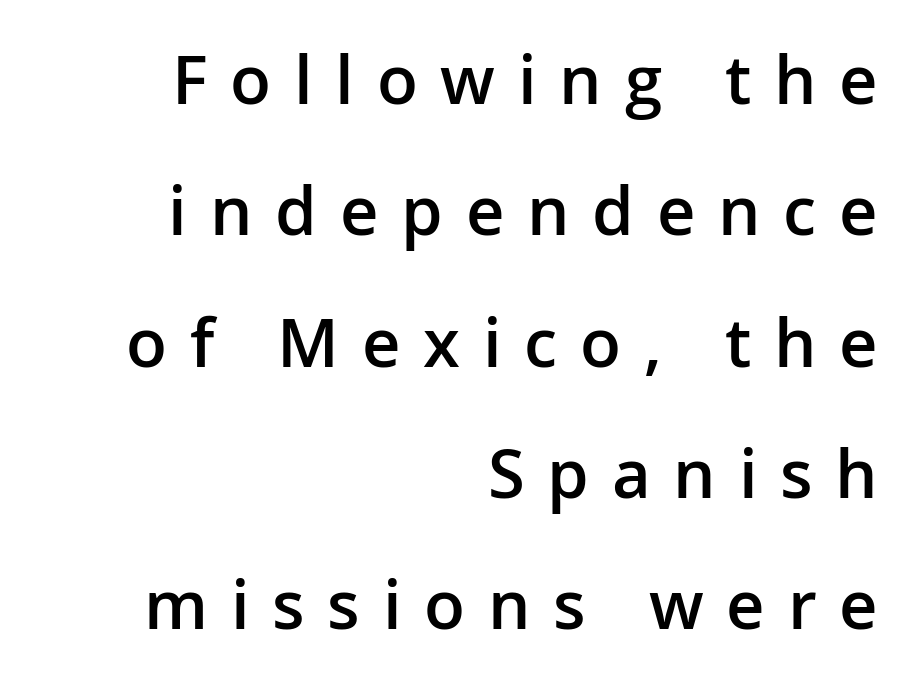
The image shows 67 px semibold sans-serif type, upright; set right-aligned, loose line spacing (1.96x), unusually wide letter spacing (+0.34 em), not underlined; low stroke contrast and a medium x-height.
